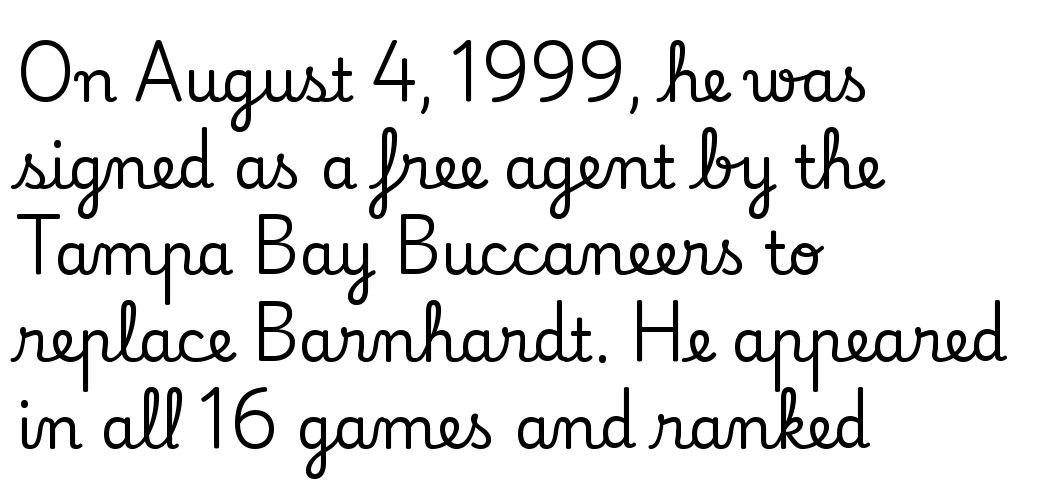
You could not count columns in this text — the font is proportionally spaced. A typesetter would mark this as roman, not italic. Default kerning and tracking; the words read as compact shapes. Typeset ragged right — the left edge is the straight one. Vertical spacing — default.
